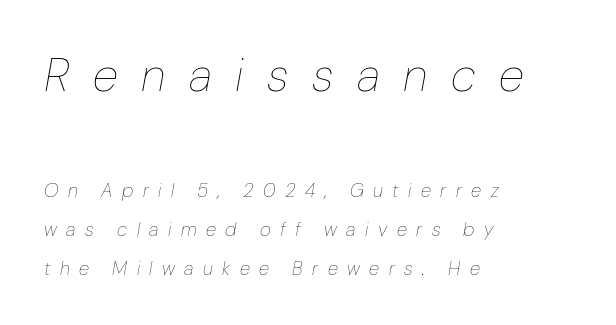
{"italic": "yes", "lean": "right", "slant_degrees": 10, "bold": "no", "weight": "thin", "width": "normal", "stroke_contrast": "low", "x_height": "medium", "monospaced": "no", "underline": "no", "align": "left", "line_spacing": "loose", "line_spacing_ratio": 2.05, "letter_spacing": "wide", "letter_spacing_em": 0.5, "larger_block": "first", "size_ratio": 2.47, "glyph_px": 47}
